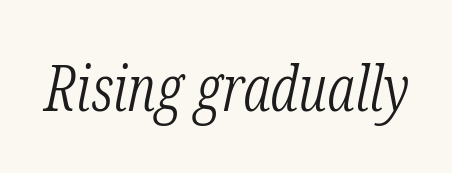
Q: Is the text bold? A: No.
Q: Is the text italic (slanted)? A: Yes, it leans right by about 12 degrees.
Q: Is the typeface a serif or a sans-serif typeface? A: Serif.
Q: Is the text underlined? A: No.
Q: Is the spacing between letters normal or unusually wide? A: Normal.
Q: Width (condensed, normal, or wide)? A: Condensed.
Q: Stroke contrast? A: Low.
Q: x-height? A: Medium.
Q: Monospaced? A: No.
